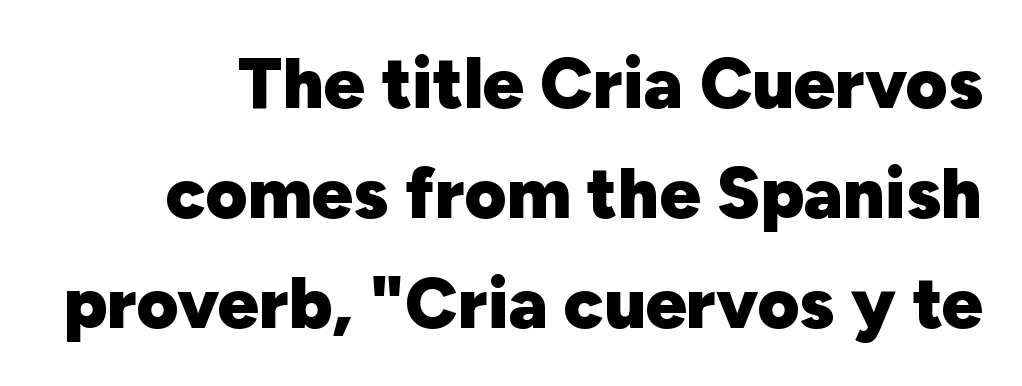
The image shows 72 px heavy sans-serif type, upright; set normal line spacing (1.53x), normal letter spacing, not underlined; low stroke contrast and a medium x-height.
